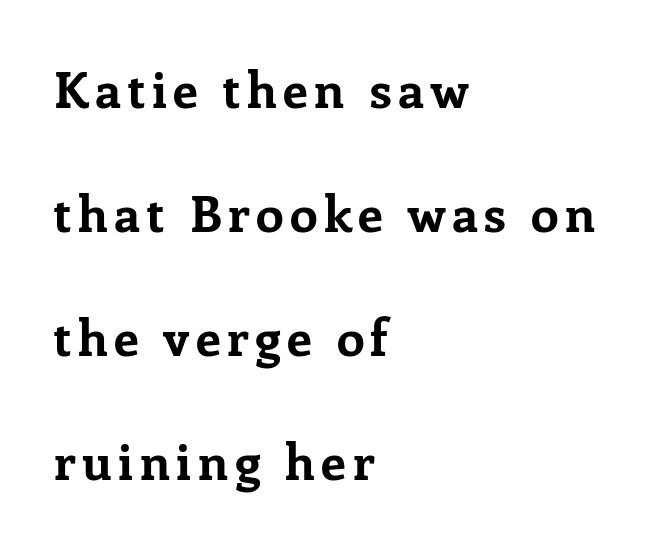
Q: Is the text bold? A: Yes.
Q: Is the text italic (slanted)? A: No, it is upright.
Q: Is the typeface a serif or a sans-serif typeface? A: Serif.
Q: Is the text underlined? A: No.
Q: How is the paragraph aligned? A: Left-aligned.
Q: Is the spacing between lines tight, normal or loose? A: Loose.
Q: Width (condensed, normal, or wide)? A: Normal.
Q: Stroke contrast? A: Low.
Q: x-height? A: Medium.
Q: Monospaced? A: No.
